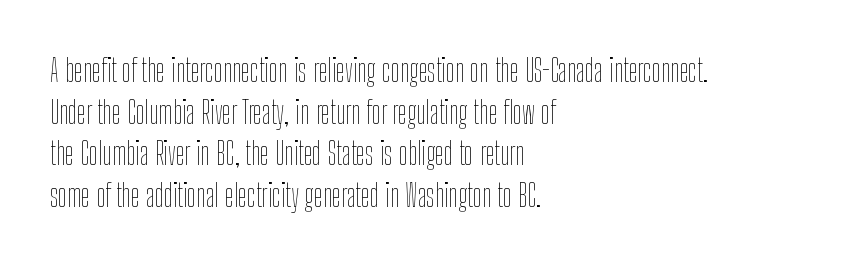
The image shows 32 px thin, condensed type, upright; set left-aligned, normal line spacing (1.3x), normal letter spacing, not underlined; low stroke contrast and a medium x-height.
